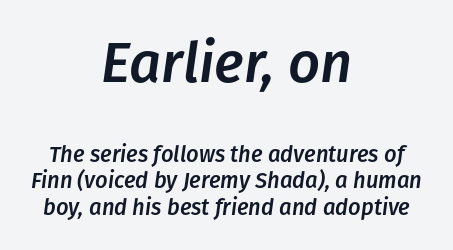
{"italic": "yes", "lean": "right", "slant_degrees": 8, "width": "normal", "stroke_contrast": "low", "x_height": "medium", "monospaced": "no", "underline": "no", "align": "center", "line_spacing_ratio": 1.2, "letter_spacing": "normal", "letter_spacing_em": 0.0, "larger_block": "first", "size_ratio": 2.55, "glyph_px": 56}
